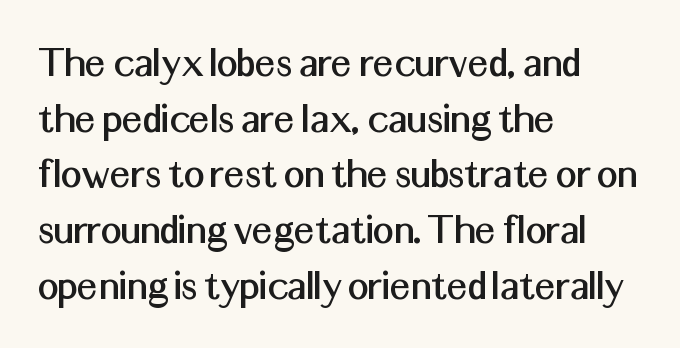
Q: Is the text italic (slanted)? A: No, it is upright.
Q: Is the typeface a serif or a sans-serif typeface? A: Sans-serif.
Q: Is the text underlined? A: No.
Q: How is the paragraph aligned? A: Left-aligned.
Q: Is the spacing between letters normal or unusually wide? A: Normal.
Q: Width (condensed, normal, or wide)? A: Normal.
Q: Stroke contrast? A: Medium.
Q: x-height? A: Medium.
Q: Monospaced? A: No.
